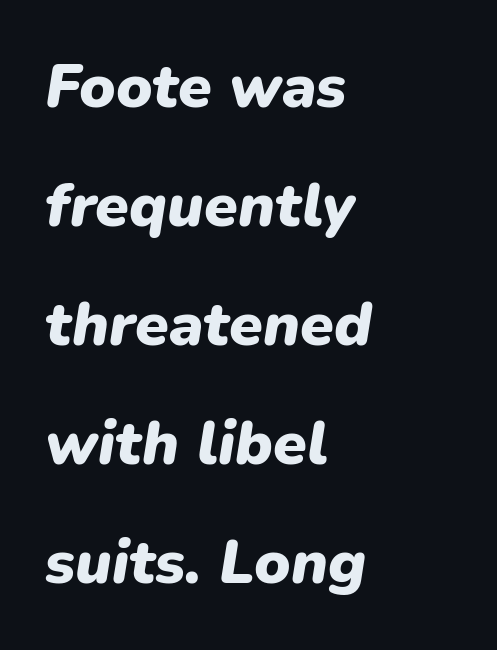
The image shows 61 px heavy type, italic (leaning right); set left-aligned, loose line spacing (1.95x), normal letter spacing, not underlined; low stroke contrast and a medium x-height.
